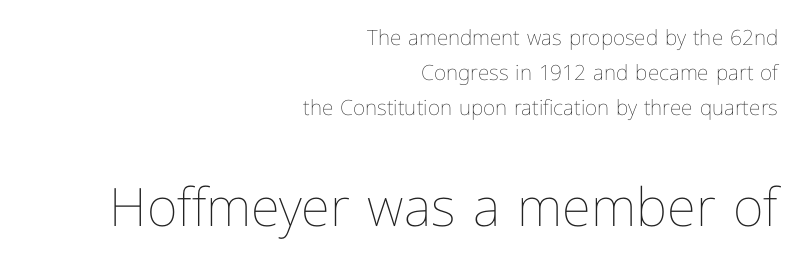
Q: Is the text bold? A: No.
Q: Is the text italic (slanted)? A: No, it is upright.
Q: Is the text underlined? A: No.
Q: How is the paragraph aligned? A: Right-aligned.
Q: Is the spacing between letters normal or unusually wide? A: Normal.
Q: Is the spacing between lines tight, normal or loose? A: Normal.
Q: Which block of text is set in a larger size, the first (top) or the second (bottom)? A: The second (bottom) one.
Q: Width (condensed, normal, or wide)? A: Normal.
Q: Stroke contrast? A: Low.
Q: x-height? A: Medium.
Q: Monospaced? A: No.
